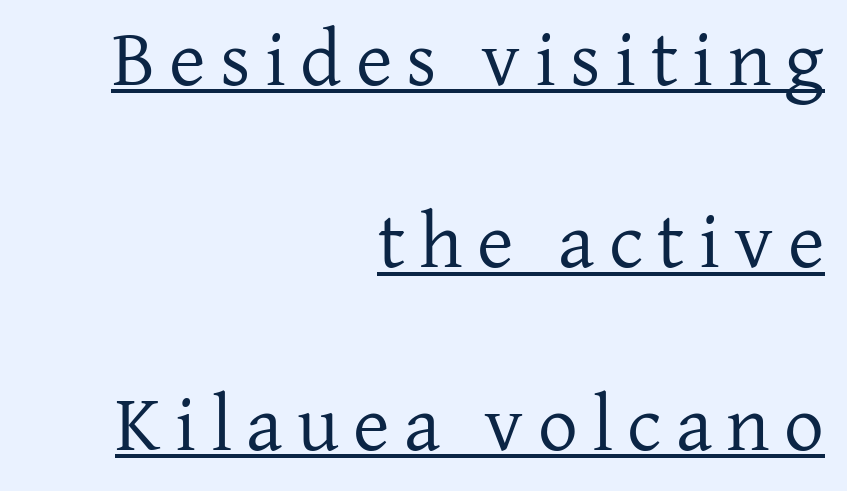
Old-style or modern, the face here clearly has serifs. The face looks like a standard text weight, possibly lighter. The lines are quadded right. Quick note: underline on. These lines stand farther apart than default settings would place them.
